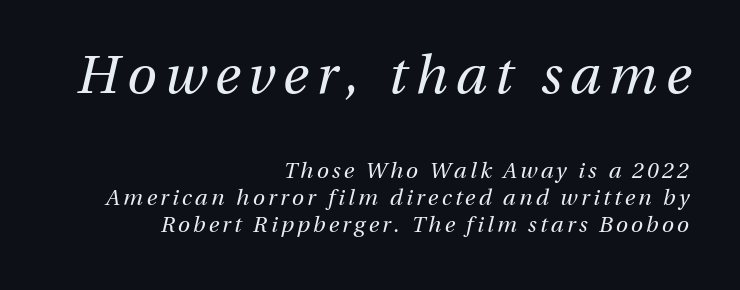
Designer's note — italics engaged. Unmarked baselines from the first word to the last. The upper block of text is set noticeably larger than the block beneath it. Do the characters align in a grid? No, the font is proportional.
